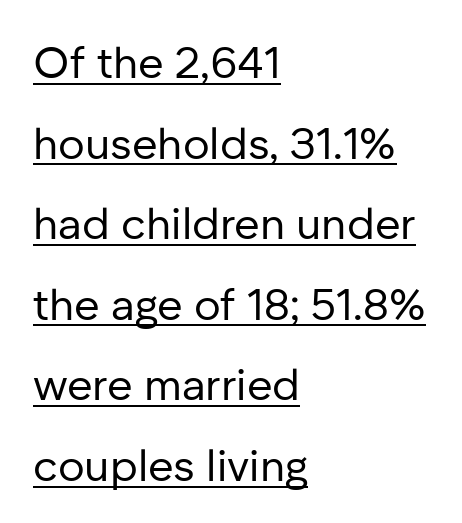
Here the glyphs are tracked normally, forming tight word shapes. A typesetter would call this proportional, since set widths differ per character. The face looks like a standard text weight, possibly lighter. A baseline rule has been typeset under these characters.
